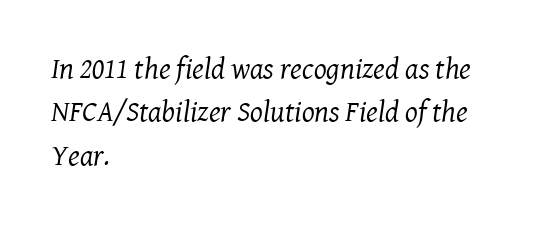
{"serif": "yes", "italic": "yes", "lean": "right", "slant_degrees": 8, "bold": "no", "weight": "regular", "width": "normal", "stroke_contrast": "medium", "x_height": "medium", "monospaced": "no", "underline": "no", "align": "left", "line_spacing": "normal", "line_spacing_ratio": 1.45, "letter_spacing": "normal", "letter_spacing_em": 0.0, "glyph_px": 30}
